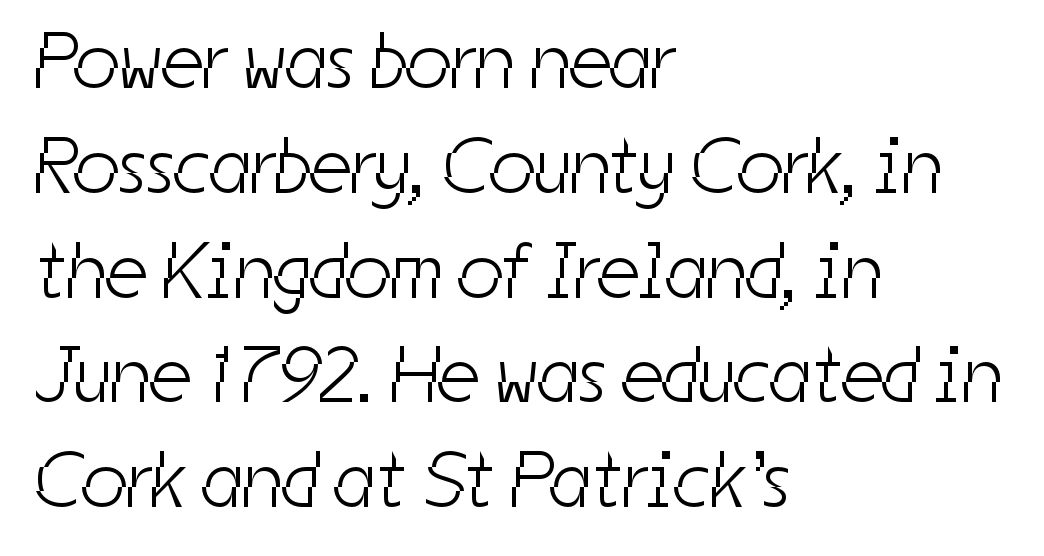
Q: Is the text bold? A: No.
Q: Is the typeface a serif or a sans-serif typeface? A: Sans-serif.
Q: Is the text underlined? A: No.
Q: How is the paragraph aligned? A: Left-aligned.
Q: Is the spacing between letters normal or unusually wide? A: Normal.
Q: Is the spacing between lines tight, normal or loose? A: Normal.
Q: Width (condensed, normal, or wide)? A: Condensed.
Q: Stroke contrast? A: Low.
Q: x-height? A: Medium.
Q: Monospaced? A: No.
